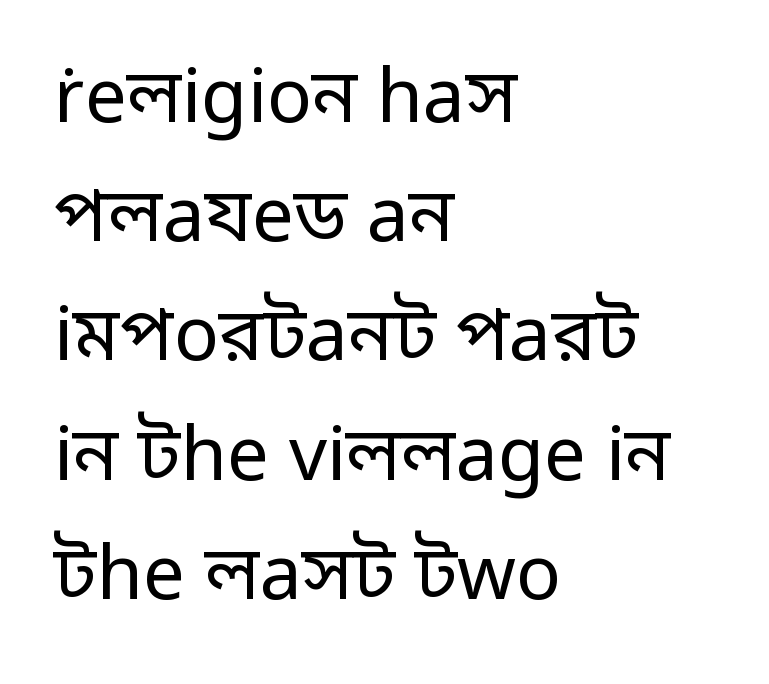
{"serif": "no", "italic": "no", "bold": "no", "weight": "regular", "width": "normal", "stroke_contrast": "low", "x_height": "medium", "monospaced": "no", "underline": "no", "align": "left", "line_spacing": "normal", "line_spacing_ratio": 1.59, "letter_spacing": "normal", "letter_spacing_em": 0.0, "glyph_px": 75}
